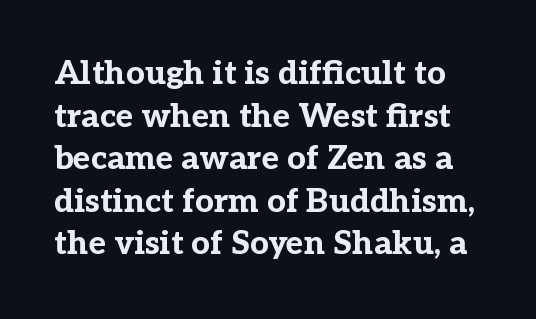
The image shows 33 px bold serif type, upright; set normal line spacing (1.29x), normal letter spacing, not underlined; low stroke contrast and a medium x-height.
